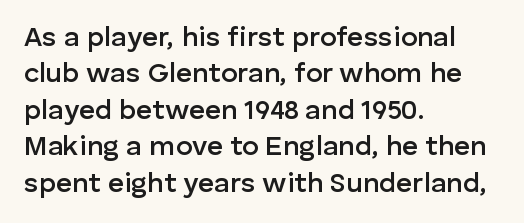
Reading down the block, your eye returns to a fixed left position each line. A normal amount of white space separates one row of letters from the next. Underlining? Definitely not there. Observe the absence of serifs on each vertical stroke in this sample. Bold? Not quite — semibold, heavier than regular but stopping short. Unlike italic type, these characters show no tilt at all.
